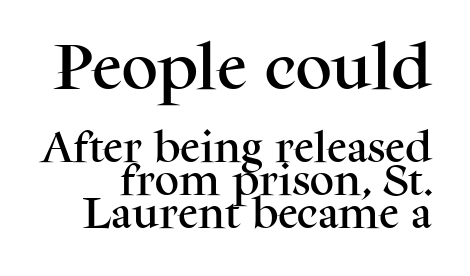
The image shows 51 px serif type, upright; set tight line spacing (0.97x), normal letter spacing, not underlined; the first (top) block is 1.5x larger; medium stroke contrast and a medium x-height.
